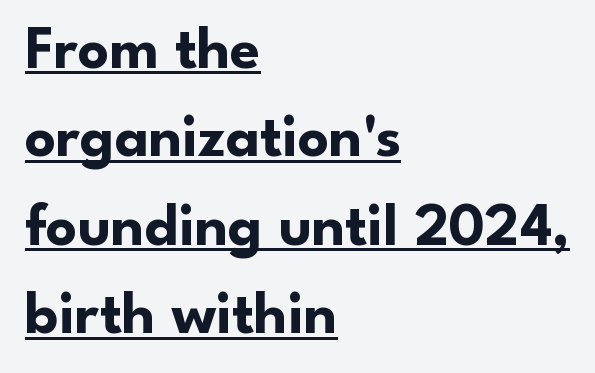
Q: Is the text bold? A: Yes.
Q: Is the text italic (slanted)? A: No, it is upright.
Q: Is the typeface a serif or a sans-serif typeface? A: Sans-serif.
Q: Is the text underlined? A: Yes.
Q: How is the paragraph aligned? A: Left-aligned.
Q: Is the spacing between letters normal or unusually wide? A: Normal.
Q: Is the spacing between lines tight, normal or loose? A: Normal.
Q: Width (condensed, normal, or wide)? A: Normal.
Q: Stroke contrast? A: Low.
Q: x-height? A: Small.
Q: Monospaced? A: No.
